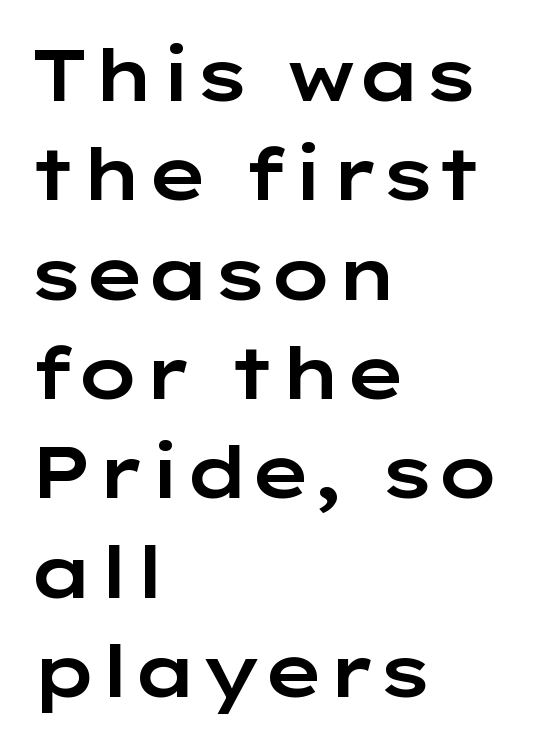
The image shows 72 px wide sans-serif type, upright; set left-aligned, normal line spacing (1.38x), normal letter spacing, not underlined; low stroke contrast and a medium x-height.
